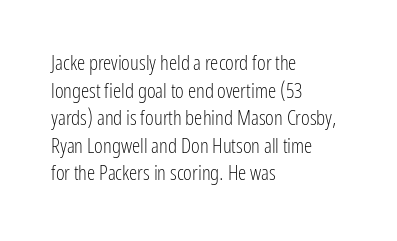
Q: Is the text bold? A: No.
Q: Is the text italic (slanted)? A: No, it is upright.
Q: Is the text underlined? A: No.
Q: How is the paragraph aligned? A: Left-aligned.
Q: Is the spacing between letters normal or unusually wide? A: Normal.
Q: Is the spacing between lines tight, normal or loose? A: Normal.
